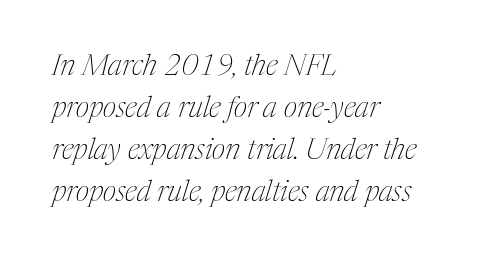
The image shows 29 px thin, condensed serif type, italic (leaning right); set left-aligned, normal line spacing (1.45x), normal letter spacing, not underlined; medium stroke contrast and a medium x-height.
